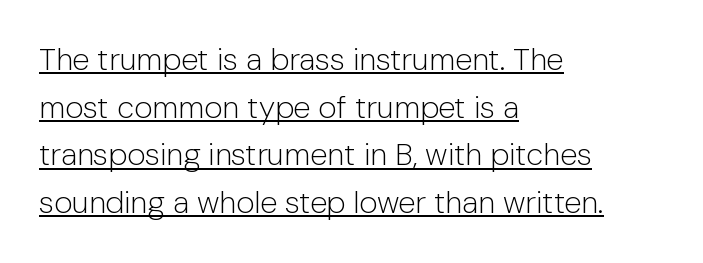
Underlined type. The designer went with a sans here, leaving each stem footless. Tracking value appears to be zero — textbook default spacing. The lines in this sample share a left origin and differ only in where they stop. Think of a printed novel: that variable character pitch is what you see here. Leading: standard.
